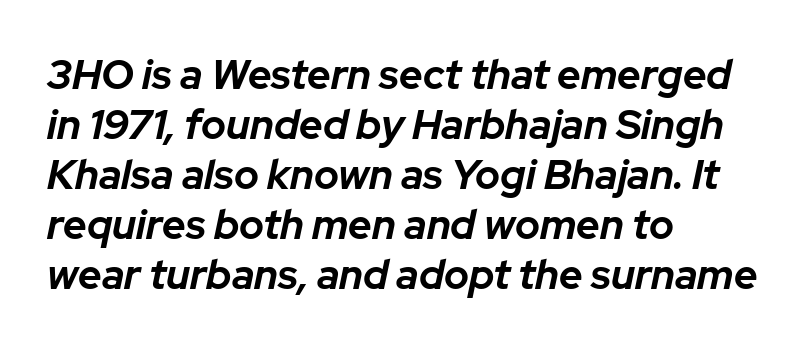
Stroke thickness is high; the sample reads as a true bold. The paragraph has a hard left edge and a soft right edge. Is this a fixed-width face? No — the glyphs have proportional, varying widths. The font's italic variant was chosen for this text.
